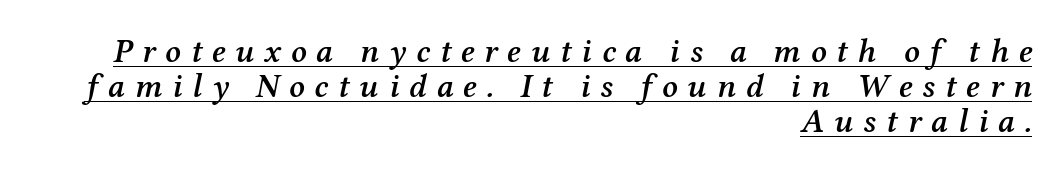
The letterforms stand isolated, each surrounded by extra space. Is the type slanted? Yes — the strokes lean at a clear angle. Line ends are locked; line starts wander. Yep, those are serifs on the letters.
